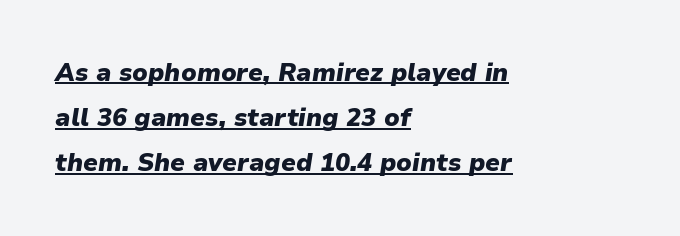
The image shows 25 px bold type, italic (leaning right); set left-aligned, line spacing 1.81x, normal letter spacing, underlined.
